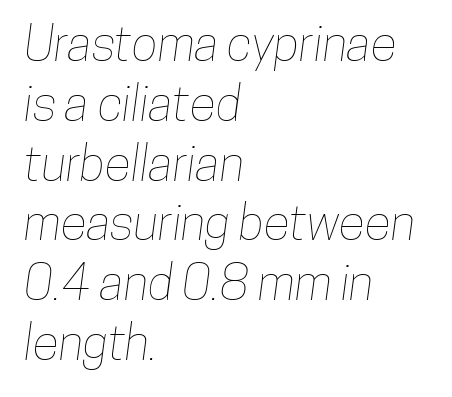
Q: Is the text underlined? A: No.
Q: How is the paragraph aligned? A: Left-aligned.
Q: Is the spacing between letters normal or unusually wide? A: Normal.
Q: Width (condensed, normal, or wide)? A: Condensed.
Q: Stroke contrast? A: Low.
Q: x-height? A: Medium.
Q: Monospaced? A: No.
